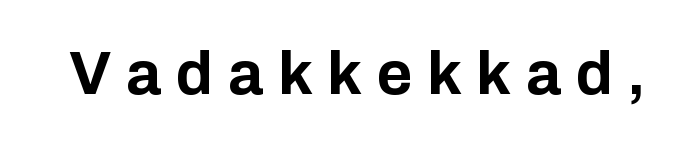
The image shows 61 px bold sans-serif type, upright; set unusually wide letter spacing (+0.24 em), not underlined; low stroke contrast and a medium x-height.
